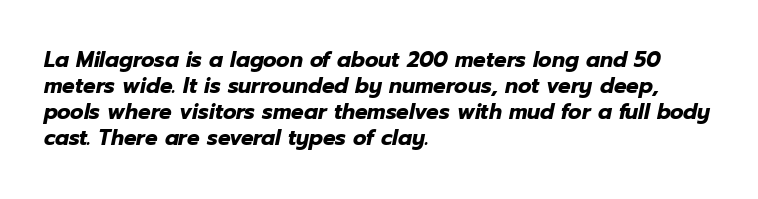
Q: Is the text bold? A: Yes.
Q: Is the text italic (slanted)? A: Yes, it leans right by about 12 degrees.
Q: Is the text underlined? A: No.
Q: How is the paragraph aligned? A: Left-aligned.
Q: Is the spacing between letters normal or unusually wide? A: Normal.
